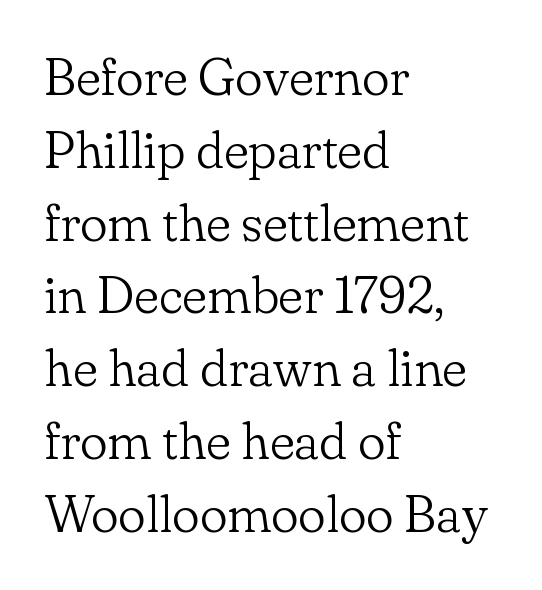
Q: Is the text bold? A: No.
Q: Is the text italic (slanted)? A: No, it is upright.
Q: Is the typeface a serif or a sans-serif typeface? A: Serif.
Q: Is the text underlined? A: No.
Q: How is the paragraph aligned? A: Left-aligned.
Q: Is the spacing between letters normal or unusually wide? A: Normal.
Q: Is the spacing between lines tight, normal or loose? A: Normal.
Q: Width (condensed, normal, or wide)? A: Normal.
Q: Stroke contrast? A: Low.
Q: x-height? A: Small.
Q: Monospaced? A: No.
